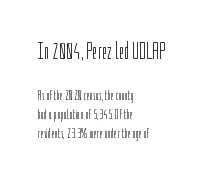
Q: Is the text bold? A: No.
Q: Is the text italic (slanted)? A: No, it is upright.
Q: Is the text underlined? A: No.
Q: How is the paragraph aligned? A: Left-aligned.
Q: Is the spacing between letters normal or unusually wide? A: Normal.
Q: Is the spacing between lines tight, normal or loose? A: Normal.
Q: Which block of text is set in a larger size, the first (top) or the second (bottom)? A: The first (top) one.
